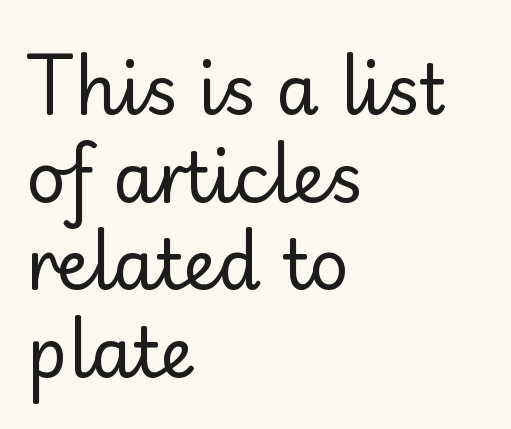
Q: Is the text bold? A: No.
Q: Is the text italic (slanted)? A: No, it is upright.
Q: Is the typeface a serif or a sans-serif typeface? A: Sans-serif.
Q: Is the text underlined? A: No.
Q: How is the paragraph aligned? A: Left-aligned.
Q: Is the spacing between letters normal or unusually wide? A: Normal.
Q: Is the spacing between lines tight, normal or loose? A: Normal.
Q: Width (condensed, normal, or wide)? A: Normal.
Q: Stroke contrast? A: Low.
Q: x-height? A: Small.
Q: Monospaced? A: No.
